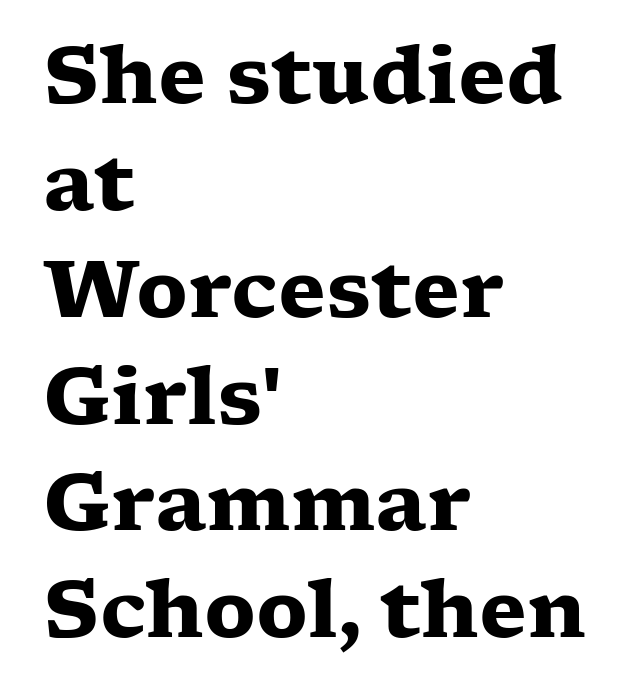
{"serif": "yes", "italic": "no", "bold": "yes", "weight": "heavy", "width": "wide", "stroke_contrast": "low", "x_height": "medium", "monospaced": "no", "underline": "no", "align": "left", "line_spacing": "normal", "line_spacing_ratio": 1.37, "letter_spacing": "normal", "letter_spacing_em": 0.0, "glyph_px": 78}
